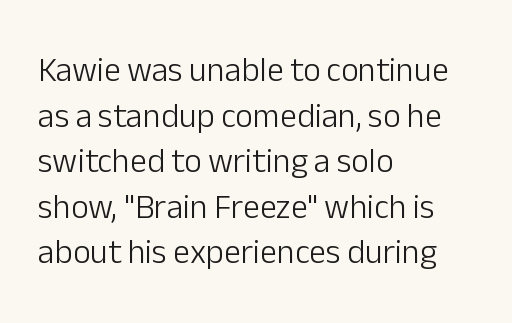
The image shows 34 px light sans-serif type, upright; set left-aligned, normal line spacing (1.34x), normal letter spacing, not underlined; low stroke contrast and a medium x-height.
